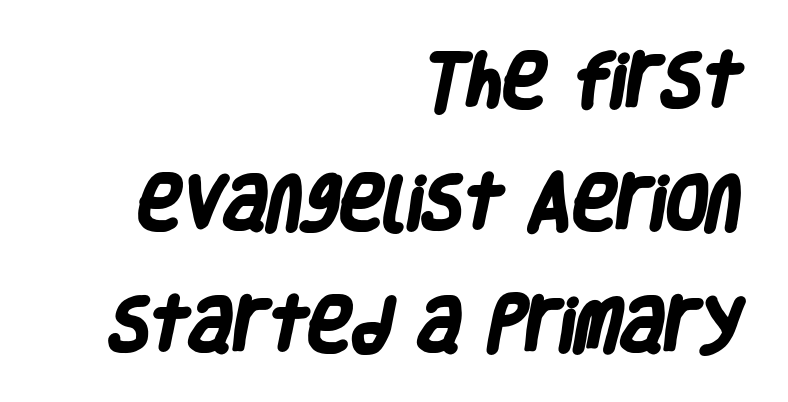
Q: Is the text bold? A: Yes.
Q: Is the typeface a serif or a sans-serif typeface? A: Sans-serif.
Q: Is the text underlined? A: No.
Q: How is the paragraph aligned? A: Right-aligned.
Q: Is the spacing between letters normal or unusually wide? A: Normal.
Q: Is the spacing between lines tight, normal or loose? A: Loose.
Q: Width (condensed, normal, or wide)? A: Condensed.
Q: Stroke contrast? A: Low.
Q: x-height? A: Large.
Q: Monospaced? A: No.
